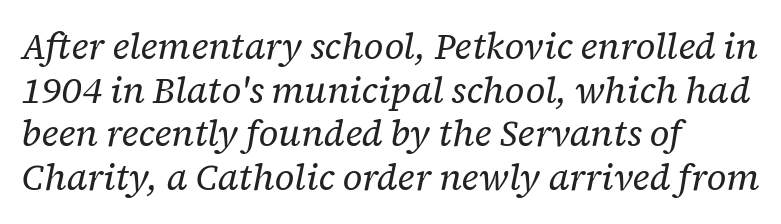
{"serif": "yes", "italic": "yes", "lean": "right", "slant_degrees": 12, "bold": "no", "weight": "regular", "width": "normal", "stroke_contrast": "low", "x_height": "medium", "monospaced": "no", "underline": "no", "align": "left", "line_spacing_ratio": 1.21, "letter_spacing": "normal", "letter_spacing_em": 0.0, "glyph_px": 36}
